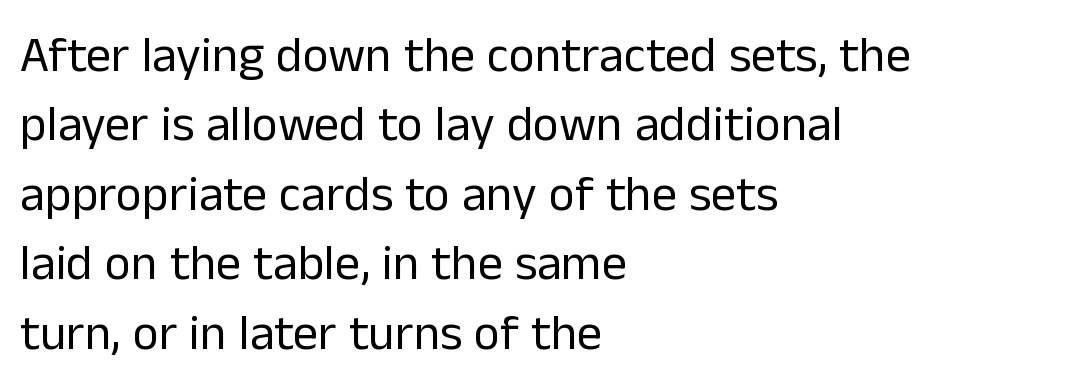
{"serif": "no", "italic": "no", "bold": "no", "weight": "regular", "width": "normal", "stroke_contrast": "low", "x_height": "medium", "monospaced": "no", "underline": "no", "align": "left", "line_spacing": "normal", "line_spacing_ratio": 1.39, "letter_spacing": "normal", "letter_spacing_em": 0.0, "glyph_px": 50}
